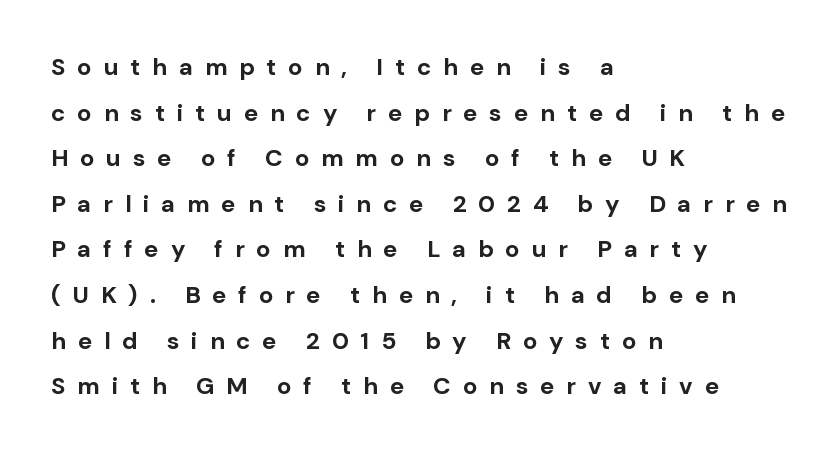
Q: Is the text bold? A: Yes.
Q: Is the text italic (slanted)? A: No, it is upright.
Q: Is the text underlined? A: No.
Q: How is the paragraph aligned? A: Left-aligned.
Q: Is the spacing between letters normal or unusually wide? A: Unusually wide.
Q: Is the spacing between lines tight, normal or loose? A: Loose.
